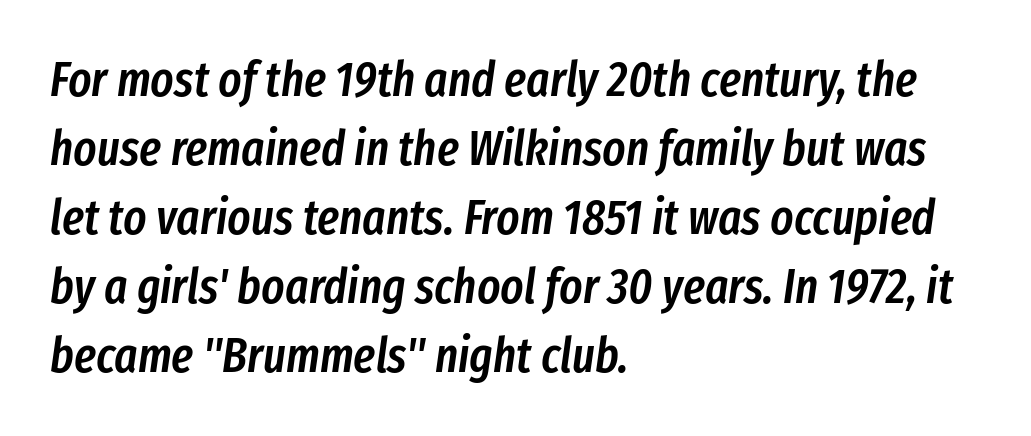
{"italic": "yes", "lean": "right", "slant_degrees": 8, "bold": "semi", "weight": "semibold", "width": "condensed", "stroke_contrast": "low", "x_height": "medium", "monospaced": "no", "underline": "no", "align": "left", "line_spacing": "normal", "line_spacing_ratio": 1.41, "letter_spacing": "normal", "letter_spacing_em": 0.0, "glyph_px": 49}
